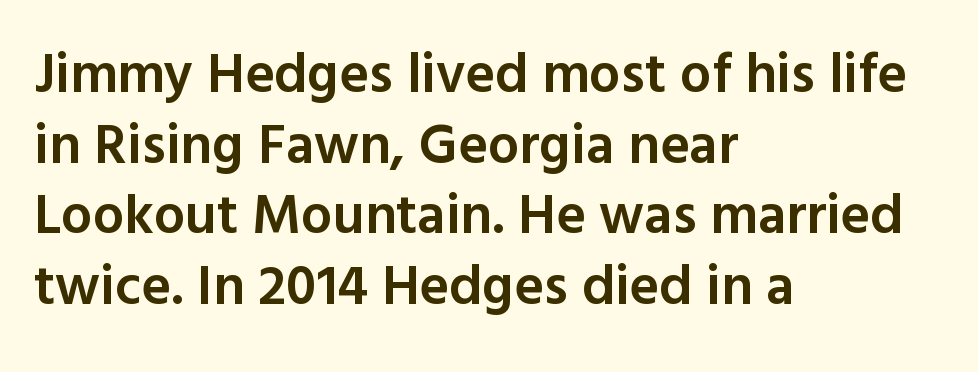
How are the letters spaced? Ordinarily, with no added tracking. Strokes here are thickened, but only to semibold level. Think of a printed novel: that variable character pitch is what you see here. Ordinary non-slanted type is in use. This rendering uses left alignment, leaving the right contour irregular. Each letter's strokes conclude bluntly, with no projecting serifs.
